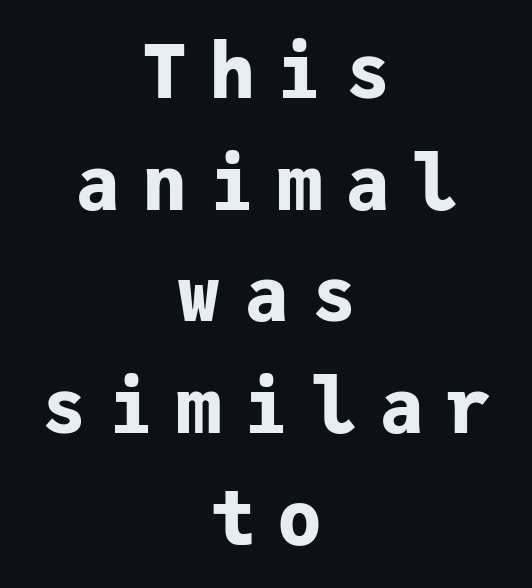
{"serif": "no", "italic": "no", "bold": "yes", "weight": "bold", "width": "normal", "stroke_contrast": "low", "x_height": "medium", "monospaced": "yes", "underline": "no", "align": "center", "line_spacing": "normal", "line_spacing_ratio": 1.49, "letter_spacing": "wide", "letter_spacing_em": 0.3, "glyph_px": 75}
